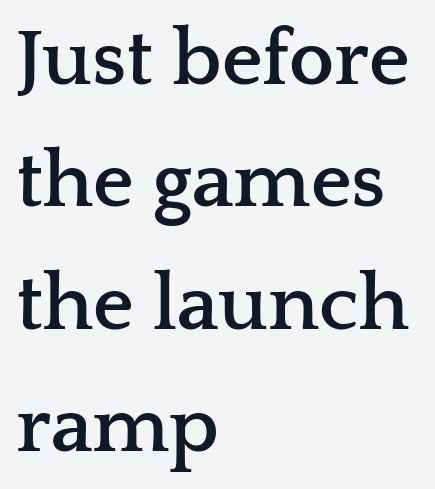
Q: Is the text bold? A: Yes.
Q: Is the text italic (slanted)? A: No, it is upright.
Q: Is the typeface a serif or a sans-serif typeface? A: Serif.
Q: Is the text underlined? A: No.
Q: How is the paragraph aligned? A: Left-aligned.
Q: Is the spacing between letters normal or unusually wide? A: Normal.
Q: Is the spacing between lines tight, normal or loose? A: Normal.
Q: Width (condensed, normal, or wide)? A: Wide.
Q: Stroke contrast? A: Low.
Q: x-height? A: Medium.
Q: Monospaced? A: No.
